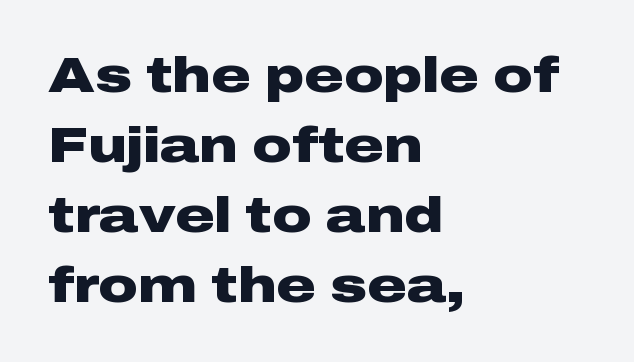
Q: Is the text bold? A: Yes.
Q: Is the text italic (slanted)? A: No, it is upright.
Q: Is the typeface a serif or a sans-serif typeface? A: Sans-serif.
Q: Is the text underlined? A: No.
Q: How is the paragraph aligned? A: Left-aligned.
Q: Is the spacing between letters normal or unusually wide? A: Normal.
Q: Is the spacing between lines tight, normal or loose? A: Normal.
Q: Width (condensed, normal, or wide)? A: Wide.
Q: Stroke contrast? A: Low.
Q: x-height? A: Medium.
Q: Monospaced? A: No.
